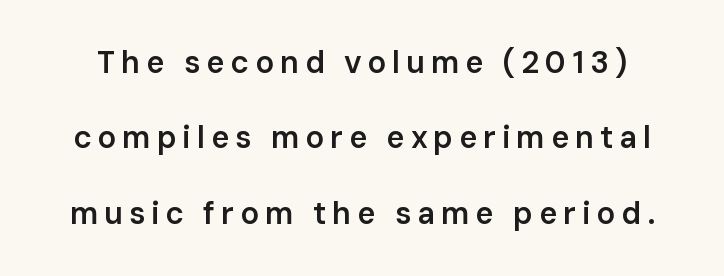
{"serif": "no", "italic": "no", "bold": "semi", "weight": "semibold", "width": "normal", "stroke_contrast": "low", "x_height": "medium", "monospaced": "no", "underline": "no", "line_spacing": "loose", "line_spacing_ratio": 2.43, "glyph_px": 31}
